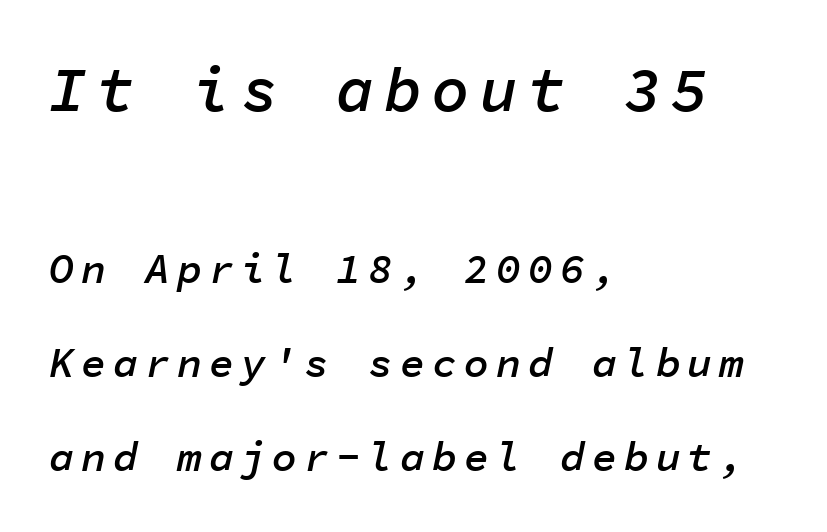
Q: Is the text bold? A: Semi-bold.
Q: Is the text italic (slanted)? A: Yes, it leans right by about 11 degrees.
Q: Is the text underlined? A: No.
Q: How is the paragraph aligned? A: Left-aligned.
Q: Is the spacing between lines tight, normal or loose? A: Loose.
Q: Which block of text is set in a larger size, the first (top) or the second (bottom)? A: The first (top) one.
Q: Width (condensed, normal, or wide)? A: Normal.
Q: Stroke contrast? A: Low.
Q: x-height? A: Medium.
Q: Monospaced? A: Yes.
